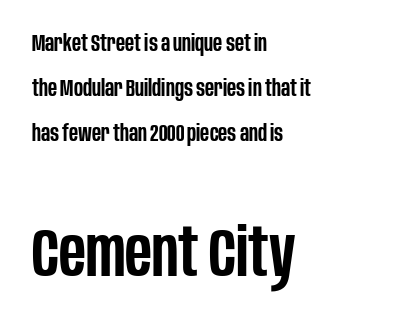
The image shows 68 px semibold, condensed sans-serif type, upright; set left-aligned, loose line spacing (1.95x), normal letter spacing, not underlined; the second (bottom) block is 2.96x larger; low stroke contrast and a large x-height.
